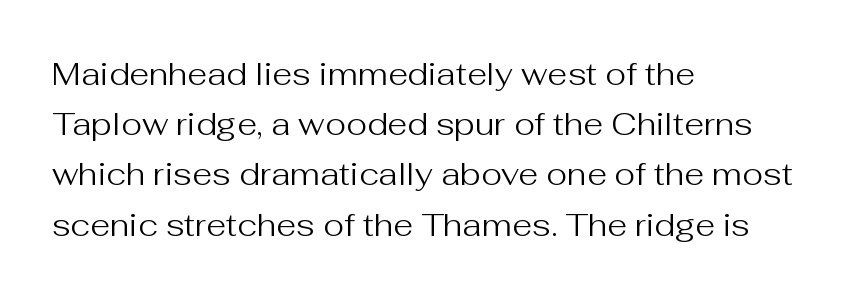
The horizontal fit of the characters is conventional and even. Tall strokes in this sample are plumb rather than angled. Examine the stroke ends and you'll find no serifs. The rows are spaced the way most documents space them. Does the copy run flush right? No — it runs flush left. Has an underline been added? It has not.
